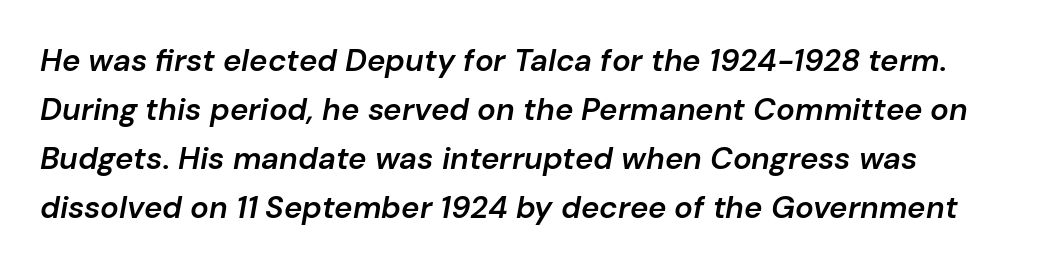
Think of a printed novel: that variable character pitch is what you see here. Leading: standard. The passage shown is not underscored anywhere. Typesetter's note: demi weight, one step under bold. There is no visible air inserted between adjacent glyphs. Slant detected: the letters are inclined.
